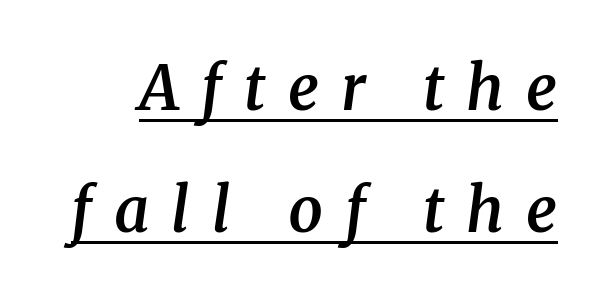
Rows of type keep a wide berth in the vertical direction. Inter-character spacing is expanded well beyond the font's built-in metrics. Note the varied advance widths — an 'i' is clearly narrower than an 'm'. As a designer I'd log this as weight 600, semibold.
